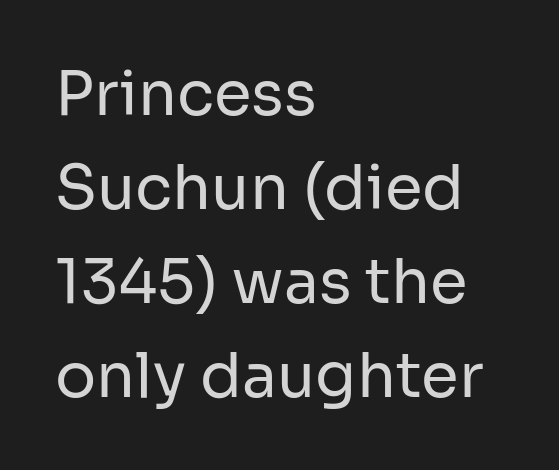
Spacing verdict: proportional, widths tailored to each character. Vertical strokes here are truly vertical. I'd call this a sans setting — the letters go barefoot. A bare baseline throughout the passage.
